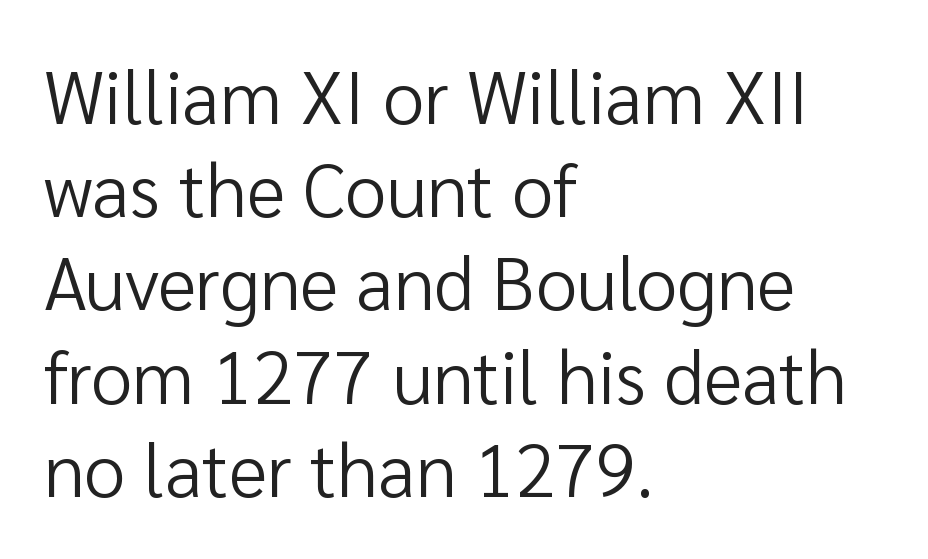
Caption: multi-line text, flush left, ragged right. The designer left line spacing at the default. What kind of face is this? One without serifs — a sans. Each letter keeps its own natural width here, so spacing adapts to shape.
